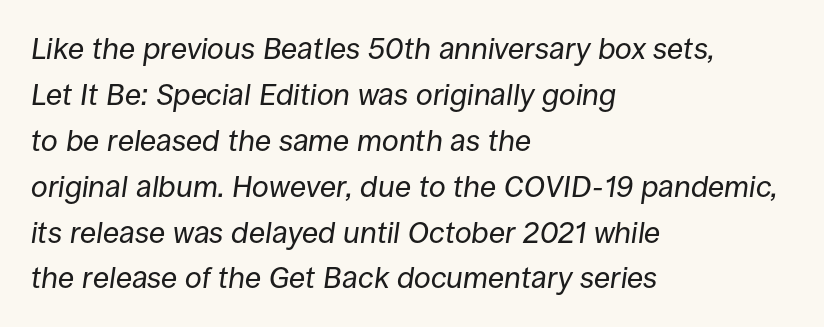
{"italic": "yes", "lean": "right", "slant_degrees": 8, "bold": "no", "weight": "regular", "width": "normal", "stroke_contrast": "low", "x_height": "large", "monospaced": "no", "underline": "no", "align": "left", "line_spacing": "normal", "line_spacing_ratio": 1.53, "letter_spacing": "normal", "letter_spacing_em": 0.0, "glyph_px": 30}
